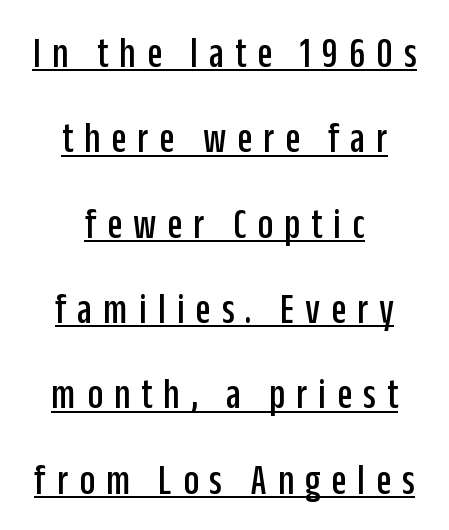
{"serif": "no", "italic": "no", "width": "condensed", "stroke_contrast": "low", "x_height": "large", "monospaced": "no", "underline": "yes", "align": "center", "line_spacing": "loose", "line_spacing_ratio": 1.94, "letter_spacing": "wide", "letter_spacing_em": 0.25, "glyph_px": 44}
